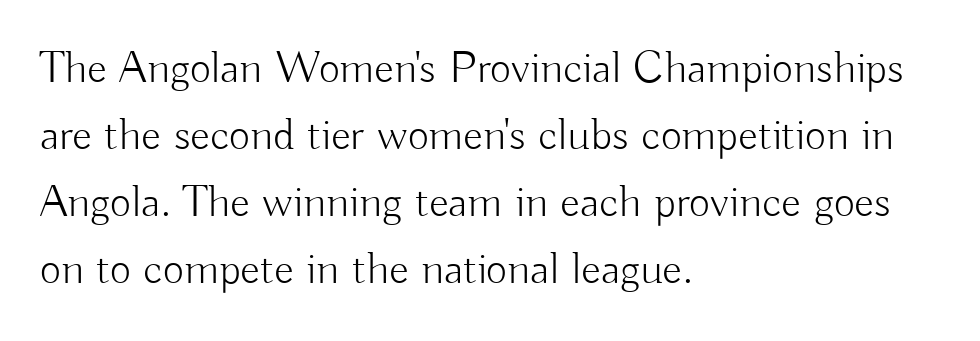
{"serif": "no", "italic": "no", "bold": "no", "weight": "light", "width": "normal", "stroke_contrast": "low", "x_height": "small", "monospaced": "no", "underline": "no", "align": "left", "line_spacing": "normal", "line_spacing_ratio": 1.46, "letter_spacing": "normal", "letter_spacing_em": 0.0, "glyph_px": 46}
